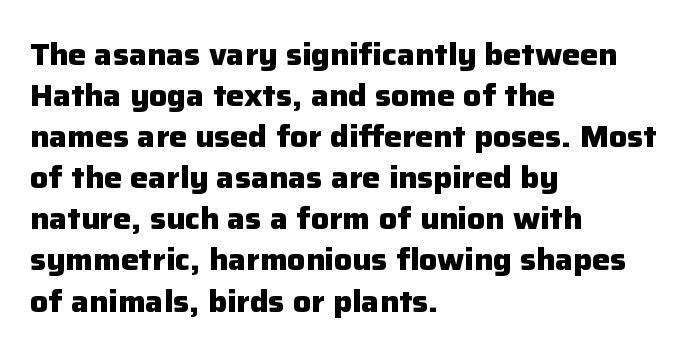
Casual observation: everything's shoved over to the left. The letters advance in unequal steps, a hallmark of proportional type. The axis of the letterforms is exactly vertical. The font family rendered here belongs to the sans-serif group. Spacing between characters is what you'd get straight out of the box.
